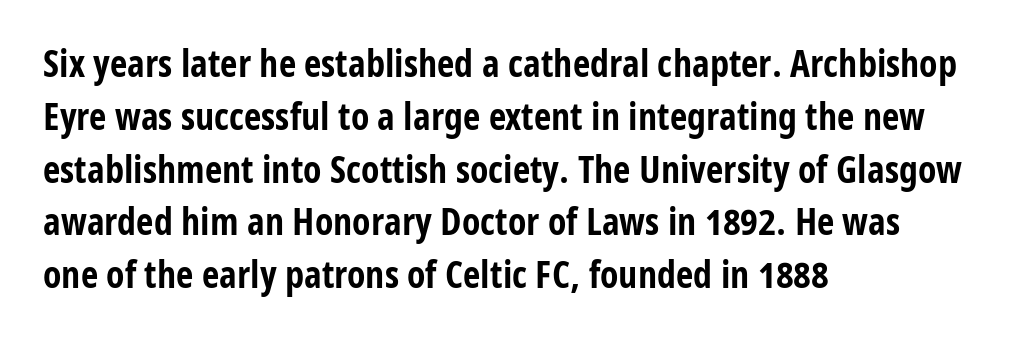
The image shows 38 px bold, condensed sans-serif type, upright; set left-aligned, normal line spacing (1.39x), normal letter spacing, not underlined; low stroke contrast and a medium x-height.
